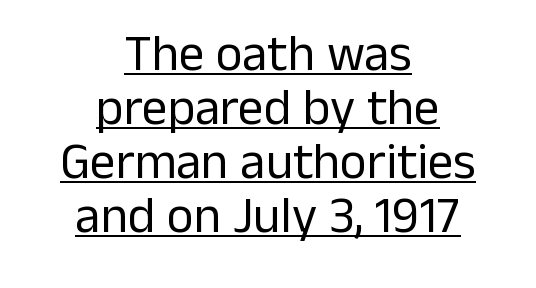
The image shows 51 px regular-weight sans-serif type, upright; set centered, tight line spacing (1.06x), normal letter spacing, underlined; low stroke contrast and a medium x-height.
